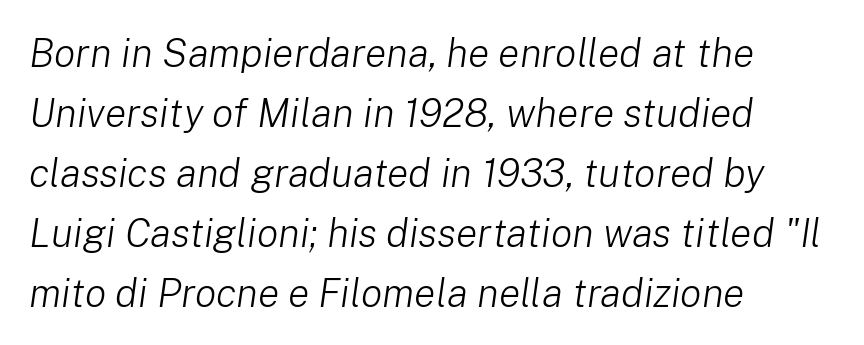
{"italic": "yes", "lean": "right", "slant_degrees": 8, "bold": "no", "weight": "light", "width": "normal", "stroke_contrast": "low", "x_height": "medium", "monospaced": "no", "underline": "no", "align": "left", "line_spacing": "normal", "line_spacing_ratio": 1.5, "letter_spacing": "normal", "letter_spacing_em": 0.0, "glyph_px": 40}
